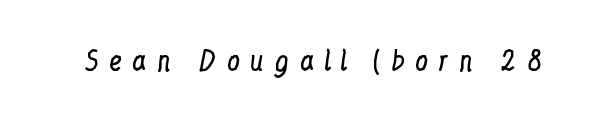
{"bold": "no", "underline": "no", "letter_spacing": "wide", "letter_spacing_em": 0.38, "glyph_px": 26}
